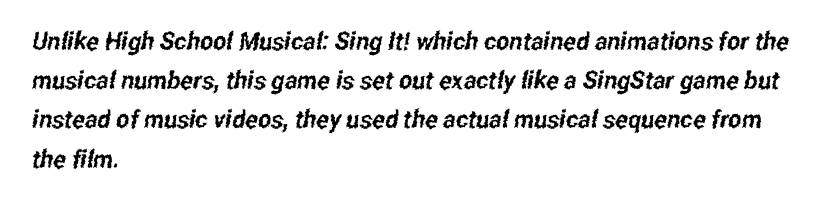
The lines are quadded left. Observe the ordinary spacing: letters are neighbours, not strangers. The string is rendered with underlining switched off. Each new line begins a customary step beneath the previous one.
